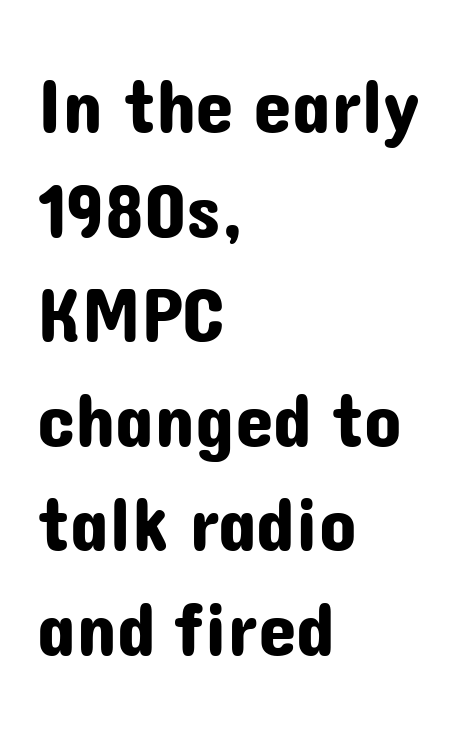
The image shows 78 px sans-serif type, upright; set left-aligned, normal line spacing (1.34x), normal letter spacing, not underlined; low stroke contrast and a medium x-height.
